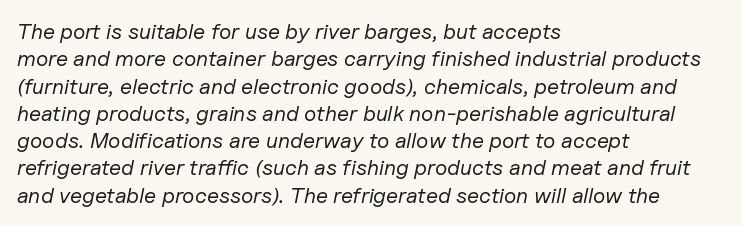
The gaps between neighbouring characters are ordinary and unremarkable. Left-aligned paragraph, ragged on the right. Designer's note — italics engaged. The cut favours lightness, reaching ordinary text weight at its darkest.
